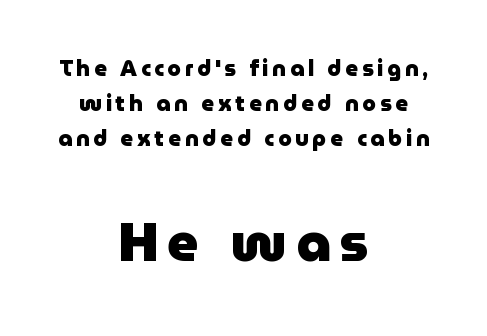
Q: Is the text bold? A: Yes.
Q: Is the text italic (slanted)? A: No, it is upright.
Q: Is the typeface a serif or a sans-serif typeface? A: Sans-serif.
Q: Is the text underlined? A: No.
Q: How is the paragraph aligned? A: Centered.
Q: Is the spacing between lines tight, normal or loose? A: Normal.
Q: Which block of text is set in a larger size, the first (top) or the second (bottom)? A: The second (bottom) one.
Q: Width (condensed, normal, or wide)? A: Normal.
Q: Stroke contrast? A: Low.
Q: x-height? A: Medium.
Q: Monospaced? A: No.
